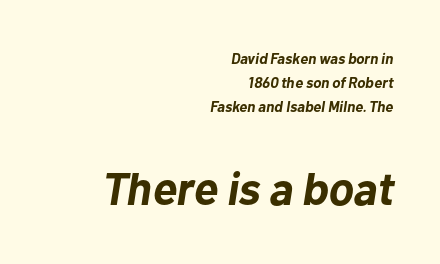
Q: Is the text bold? A: Yes.
Q: Is the text italic (slanted)? A: Yes, it leans right by about 10 degrees.
Q: Is the text underlined? A: No.
Q: How is the paragraph aligned? A: Right-aligned.
Q: Is the spacing between letters normal or unusually wide? A: Normal.
Q: Is the spacing between lines tight, normal or loose? A: Normal.
Q: Which block of text is set in a larger size, the first (top) or the second (bottom)? A: The second (bottom) one.
Q: Width (condensed, normal, or wide)? A: Normal.
Q: Stroke contrast? A: Low.
Q: x-height? A: Medium.
Q: Monospaced? A: No.
